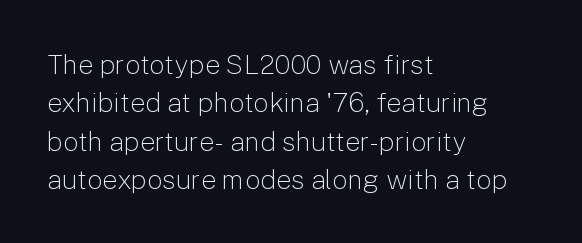
Q: Is the text bold? A: No.
Q: Is the text italic (slanted)? A: No, it is upright.
Q: Is the text underlined? A: No.
Q: How is the paragraph aligned? A: Left-aligned.
Q: Is the spacing between letters normal or unusually wide? A: Normal.
Q: Is the spacing between lines tight, normal or loose? A: Normal.
